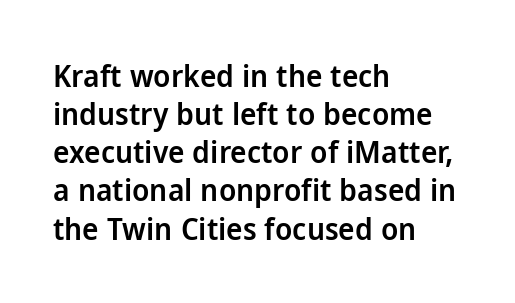
The image shows 31 px semibold sans-serif type, upright; set left-aligned, line spacing 1.23x, normal letter spacing, not underlined; low stroke contrast and a medium x-height.
